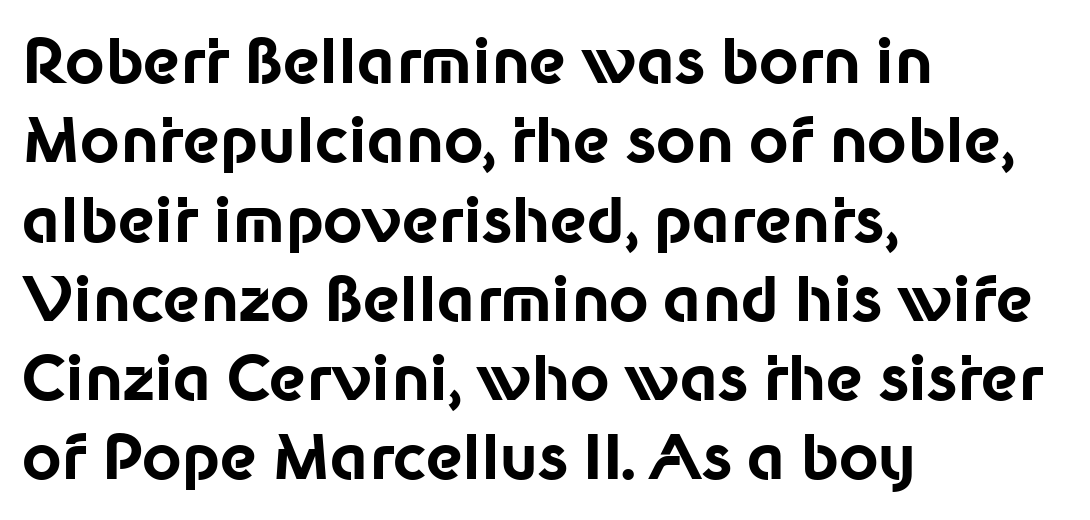
{"serif": "no", "italic": "no", "bold": "yes", "weight": "bold", "width": "normal", "stroke_contrast": "low", "x_height": "medium", "monospaced": "no", "underline": "no", "align": "left", "line_spacing": "normal", "line_spacing_ratio": 1.3, "letter_spacing": "normal", "letter_spacing_em": 0.0, "glyph_px": 61}
